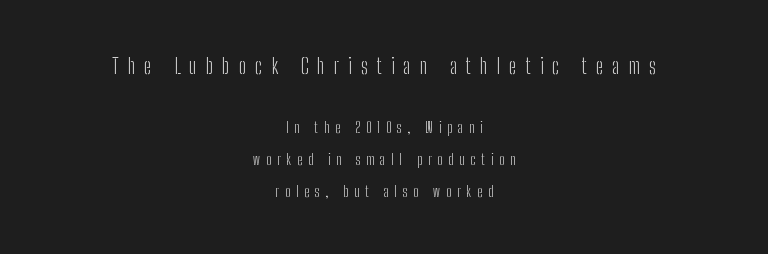
{"italic": "no", "bold": "no", "underline": "no", "align": "center", "line_spacing": "loose", "line_spacing_ratio": 2.32, "letter_spacing": "wide", "letter_spacing_em": 0.43, "larger_block": "first", "size_ratio": 1.5, "glyph_px": 21}
